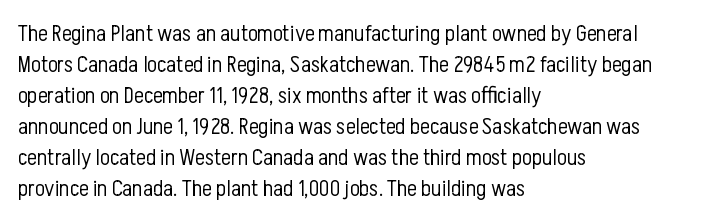
{"italic": "no", "bold": "no", "underline": "no", "align": "left", "line_spacing": "normal", "line_spacing_ratio": 1.35, "letter_spacing": "normal", "letter_spacing_em": 0.0, "glyph_px": 23}
